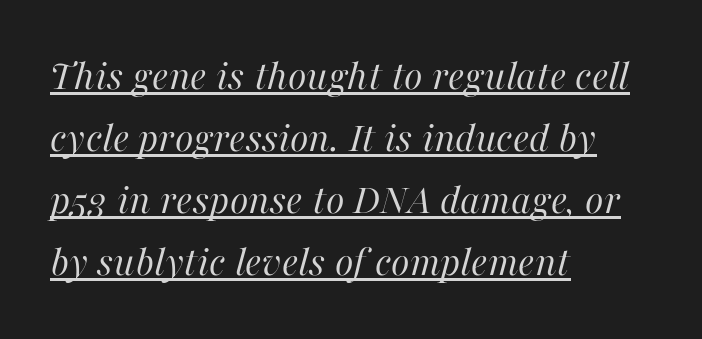
It's the slanting kind of type. Each letter keeps its own natural width here, so spacing adapts to shape. Caption: face not bold, strokes unweighted. A continuous stroke trails under the words, as in a hyperlink. The passage shown stacks its lines at a standard gap. The text block is weighted toward the left margin, trailing off unevenly rightward.
